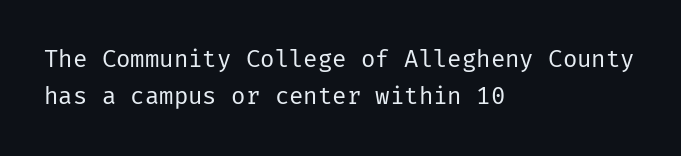
Q: Is the text bold? A: No.
Q: Is the text italic (slanted)? A: No, it is upright.
Q: Is the text underlined? A: No.
Q: How is the paragraph aligned? A: Left-aligned.
Q: Is the spacing between letters normal or unusually wide? A: Normal.
Q: Is the spacing between lines tight, normal or loose? A: Normal.
